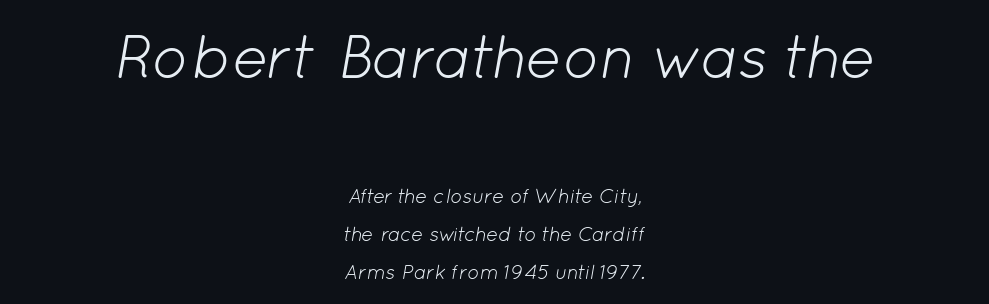
The image shows 61 px light type, italic (leaning right); set centered, line spacing 1.89x, normal letter spacing, not underlined; the first (top) block is 3.05x larger; low stroke contrast and a medium x-height.
